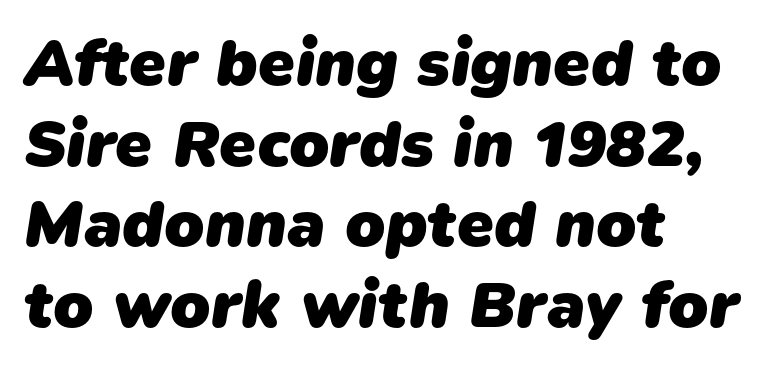
{"serif": "no", "bold": "yes", "weight": "heavy", "width": "normal", "stroke_contrast": "low", "x_height": "medium", "monospaced": "no", "underline": "no", "align": "left", "line_spacing_ratio": 1.22, "letter_spacing": "normal", "letter_spacing_em": 0.0, "glyph_px": 66}
